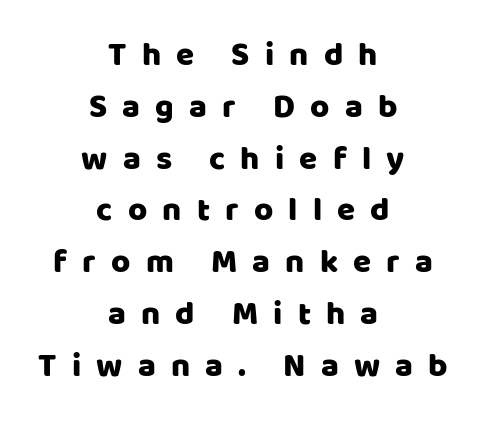
The rendering uses natural spacing where letterforms have individual widths. Classification — sans serif. The paragraph shown floats in the horizontal middle. Just letters on the line, the space beneath them empty. The space between consecutive lines is moderate.
